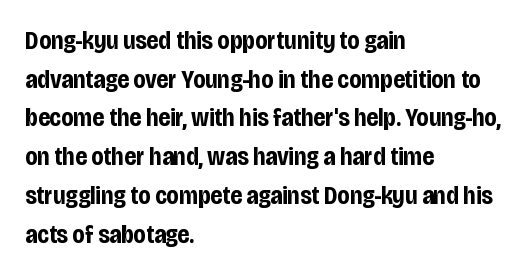
Lines of text with bare space underneath. Default kerning and tracking; the words read as compact shapes. Typeset ragged right — the left edge is the straight one. Regarding leading, the lines here are spaced in the standard way. Every stem runs plumb, perpendicular to the baseline.
